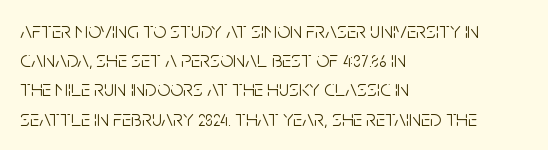
The image shows 23 px text type, upright; set left-aligned, normal line spacing (1.27x), normal letter spacing, not underlined.
